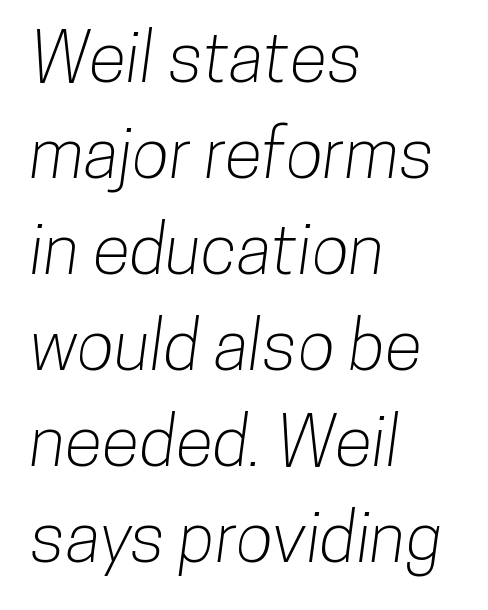
The image shows 69 px condensed sans-serif type; set left-aligned, normal line spacing (1.39x), normal letter spacing, not underlined; low stroke contrast and a medium x-height.
